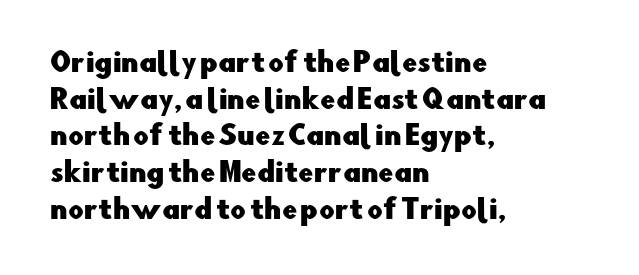
Alignment: flush left. The lettering stays uniformly vertical, giving the passage a roman look. The block of text has a typical density, with ordinary space between rows. Beneath every word, the page is bare. Compared with typical body copy, the letter spacing here is the same.
